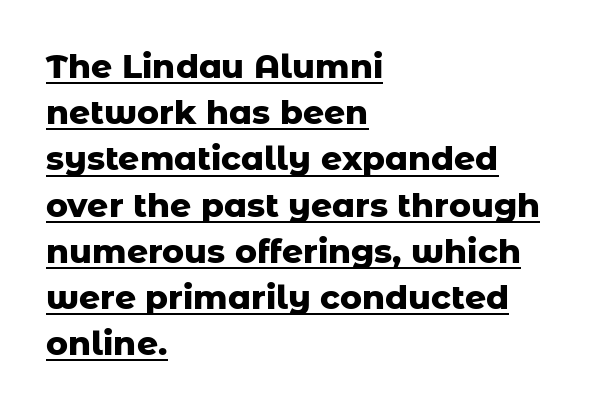
The typeface chosen for these lines omits serifs. Vertically, the passage feels balanced, rows spaced as you'd expect. Designer's note — italics off, roman on. The horizontal fit of the characters is conventional and even.
